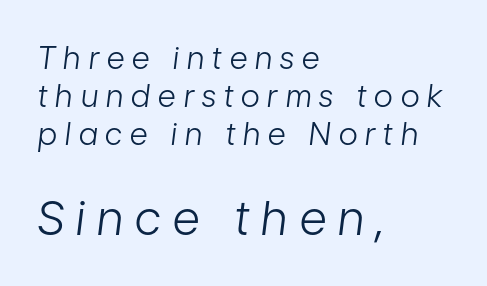
Between one letter and the next there's a generous, obvious gap. The composition opens small and finishes big. These lines are set flush left with a ragged right edge. Letters rest on an invisible, unmarked baseline. Spacing verdict: proportional, widths tailored to each character. The typesetting does not lean heavy: it is not bold.
